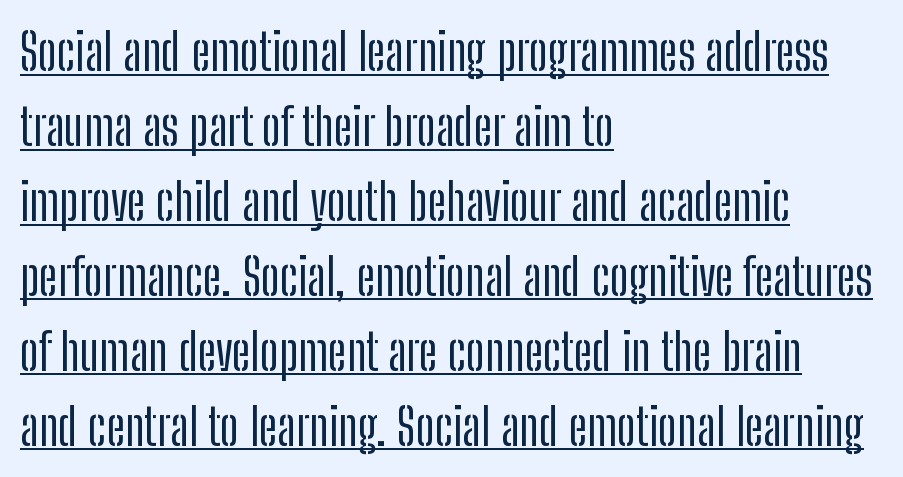
The image shows 51 px condensed sans-serif type, upright; set left-aligned, normal line spacing (1.47x), normal letter spacing, underlined; low stroke contrast and a medium x-height.
